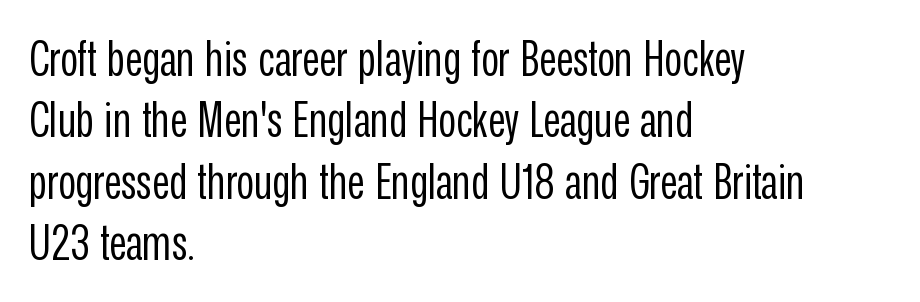
Does extra space separate the letters? No, they use regular spacing. Stroke terminals: plain, sans-serif. The strip under each line holds only bare page. Characters remain perfectly vertical along every line. Successive baselines arrive at the customary interval.
